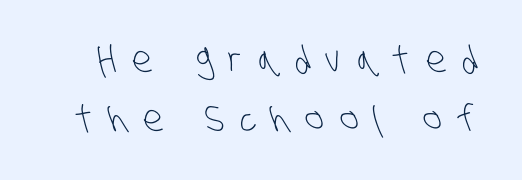
{"serif": "no", "bold": "no", "weight": "light", "width": "condensed", "stroke_contrast": "low", "x_height": "large", "monospaced": "no", "underline": "no", "line_spacing": "normal", "line_spacing_ratio": 1.63, "letter_spacing": "wide", "letter_spacing_em": 0.43, "glyph_px": 36}
